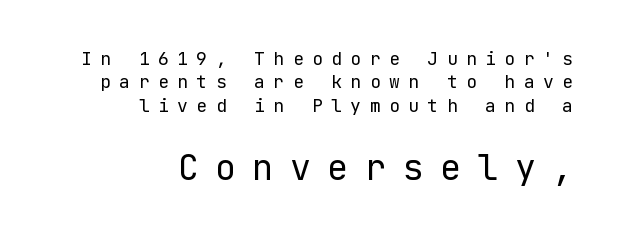
Q: Is the text bold? A: No.
Q: Is the text italic (slanted)? A: No, it is upright.
Q: Is the typeface a serif or a sans-serif typeface? A: Sans-serif.
Q: Is the text underlined? A: No.
Q: How is the paragraph aligned? A: Right-aligned.
Q: Is the spacing between letters normal or unusually wide? A: Unusually wide.
Q: Is the spacing between lines tight, normal or loose? A: Normal.
Q: Which block of text is set in a larger size, the first (top) or the second (bottom)? A: The second (bottom) one.
Q: Width (condensed, normal, or wide)? A: Normal.
Q: Stroke contrast? A: Low.
Q: x-height? A: Medium.
